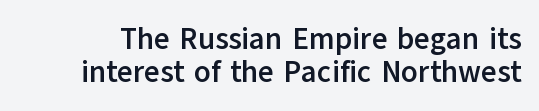
A typesetter would label this face a sans. Reading down the column, the eye jumps only a short way to each next line. Unmarked baselines from the first word to the last. Letter spacing: default. The strokes are fattened all the way to bold. This sample has the flowing, uneven cadence of proportional lettering.
